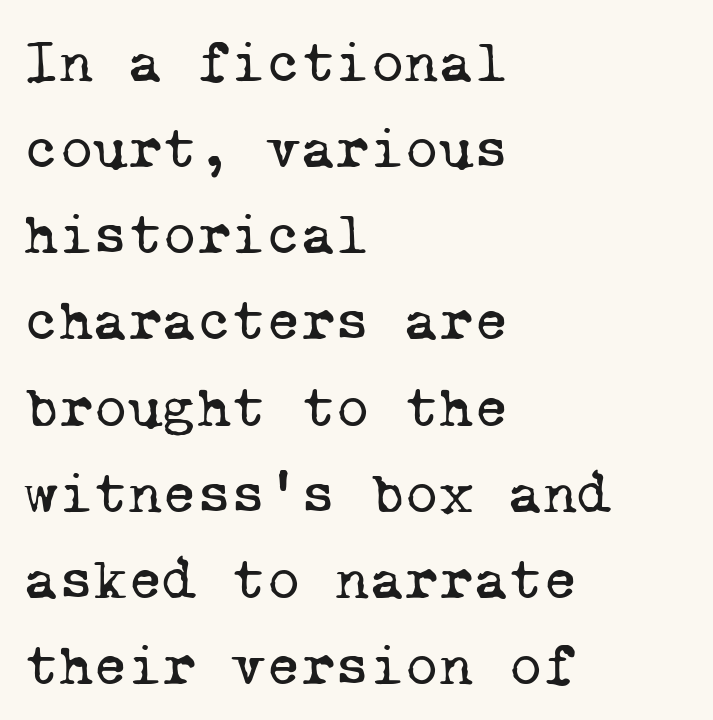
{"serif": "yes", "bold": "no", "weight": "regular", "width": "normal", "stroke_contrast": "low", "x_height": "medium", "monospaced": "yes", "underline": "no", "align": "left", "line_spacing": "normal", "line_spacing_ratio": 1.46, "letter_spacing": "normal", "letter_spacing_em": 0.0, "glyph_px": 59}
